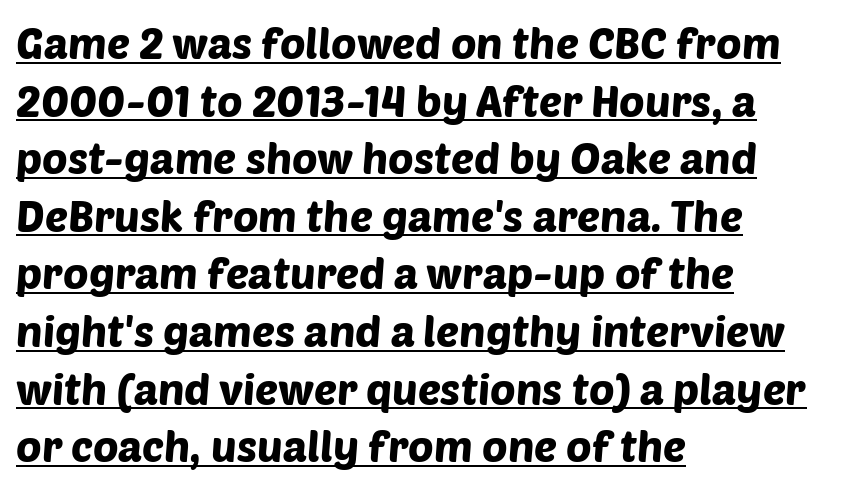
Honestly, the letter spacing is just normal — you wouldn't notice it. Nothing sits at the stroke ends, so this counts as sans-serif. Underline: present. Spacing verdict: proportional, widths tailored to each character.
